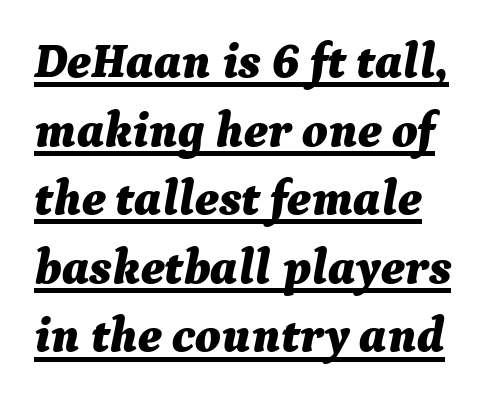
{"italic": "yes", "lean": "right", "slant_degrees": 9, "bold": "yes", "weight": "bold", "width": "normal", "stroke_contrast": "medium", "x_height": "medium", "monospaced": "no", "underline": "yes", "line_spacing": "normal", "line_spacing_ratio": 1.4, "letter_spacing": "normal", "letter_spacing_em": 0.0, "glyph_px": 49}
